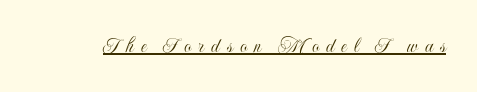
Q: Is the text italic (slanted)? A: Yes.
Q: Is the text underlined? A: Yes.
Q: Is the spacing between letters normal or unusually wide? A: Unusually wide.
